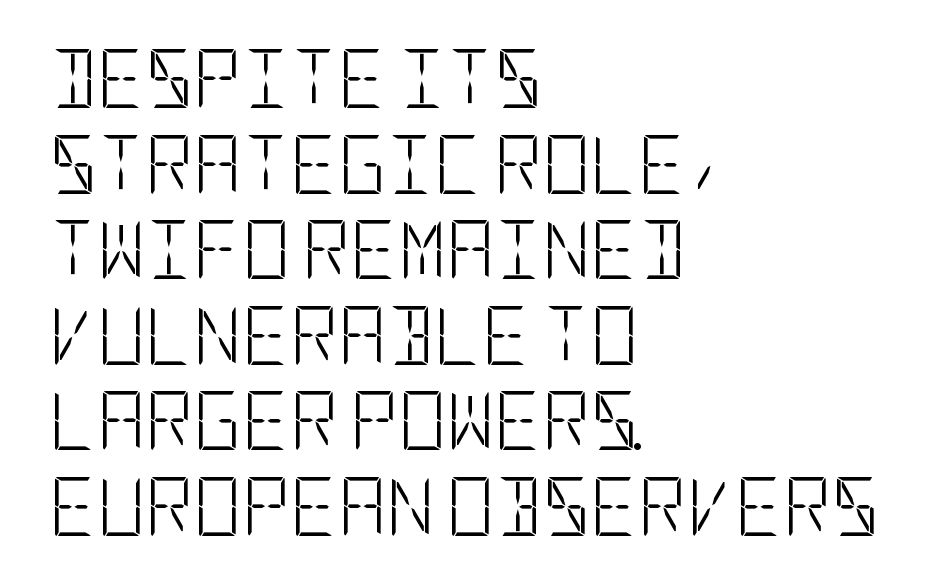
The zone under the glyphs is completely vacant. The line texture is even and compact thanks to regular tracking. This block has exactly the height ordinary leading produces. In CSS terms this would be text-align: left.
